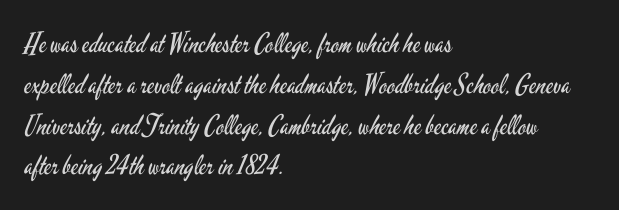
Q: Is the text bold? A: No.
Q: Is the text italic (slanted)? A: Yes.
Q: Is the text underlined? A: No.
Q: How is the paragraph aligned? A: Left-aligned.
Q: Is the spacing between letters normal or unusually wide? A: Normal.
Q: Is the spacing between lines tight, normal or loose? A: Normal.
